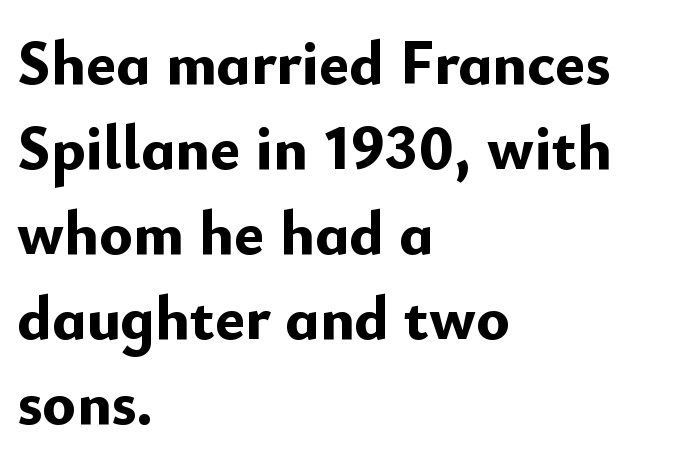
Q: Is the text bold? A: Yes.
Q: Is the text italic (slanted)? A: No, it is upright.
Q: Is the typeface a serif or a sans-serif typeface? A: Sans-serif.
Q: Is the text underlined? A: No.
Q: How is the paragraph aligned? A: Left-aligned.
Q: Is the spacing between letters normal or unusually wide? A: Normal.
Q: Is the spacing between lines tight, normal or loose? A: Normal.
Q: Width (condensed, normal, or wide)? A: Normal.
Q: Stroke contrast? A: Low.
Q: x-height? A: Small.
Q: Monospaced? A: No.
